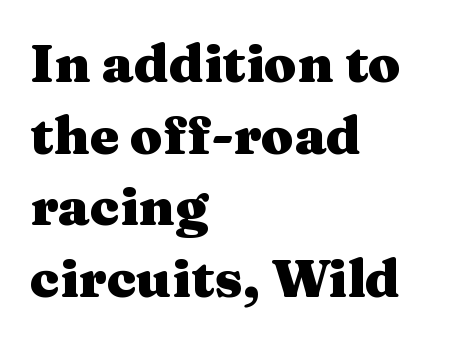
Inter-character spacing is left at the font's built-in metrics. The baseline area is clear. This sample uses a serif face. Successive baselines arrive at the customary interval. Ordinary non-slanted type is in use. Each letter keeps its own natural width here, so spacing adapts to shape.
